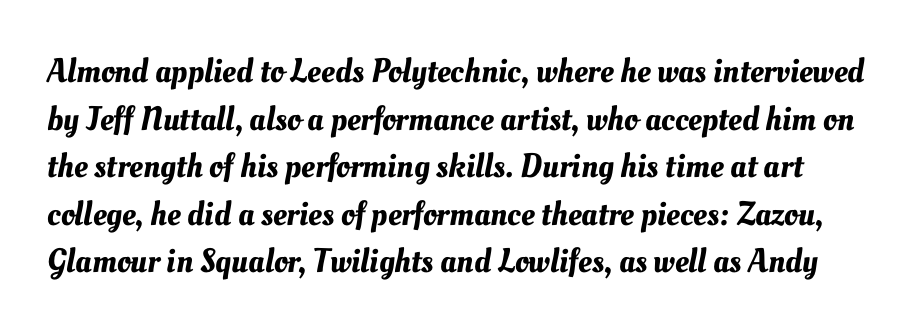
Q: Is the text underlined? A: No.
Q: Is the spacing between letters normal or unusually wide? A: Normal.
Q: Is the spacing between lines tight, normal or loose? A: Normal.
Q: Width (condensed, normal, or wide)? A: Normal.
Q: Stroke contrast? A: Medium.
Q: x-height? A: Small.
Q: Monospaced? A: No.
